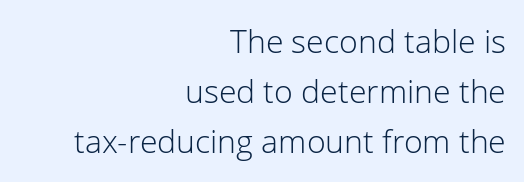
The image shows 32 px light sans-serif type, upright; set right-aligned, normal line spacing (1.57x), normal letter spacing, not underlined; low stroke contrast and a medium x-height.
